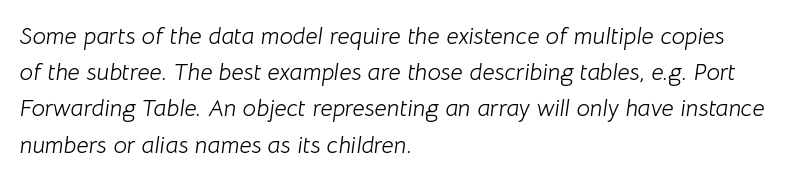
The image shows 24 px text type, italic (leaning right); set left-aligned, normal line spacing (1.51x), normal letter spacing, not underlined.
